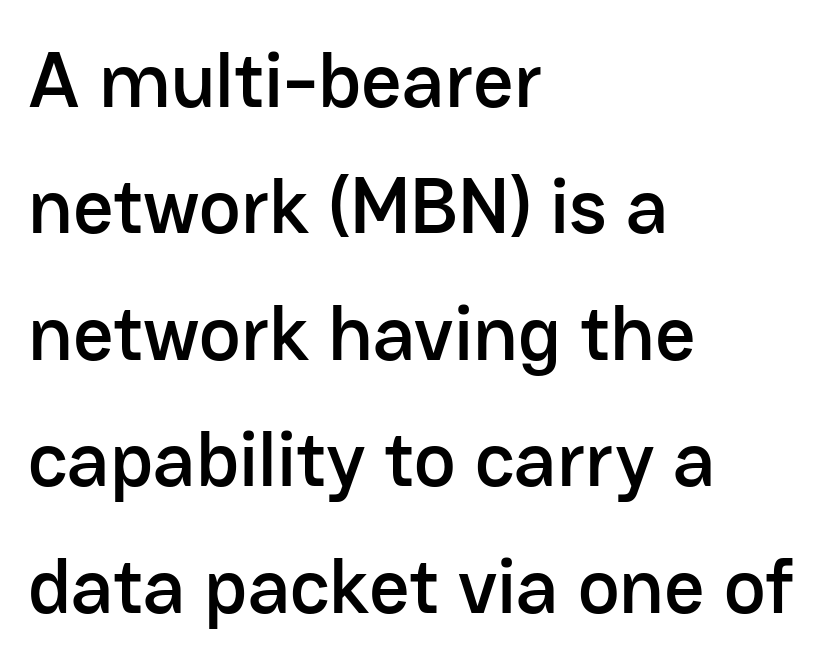
The image shows 79 px sans-serif type, upright; set left-aligned, normal line spacing (1.6x), normal letter spacing, not underlined; low stroke contrast and a medium x-height.
